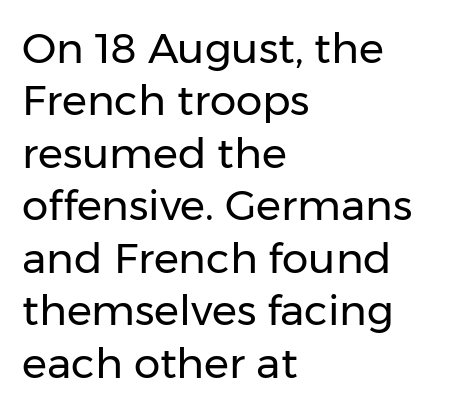
The image shows 42 px regular-weight sans-serif type, upright; set left-aligned, normal line spacing (1.25x), normal letter spacing, not underlined; low stroke contrast and a medium x-height.
